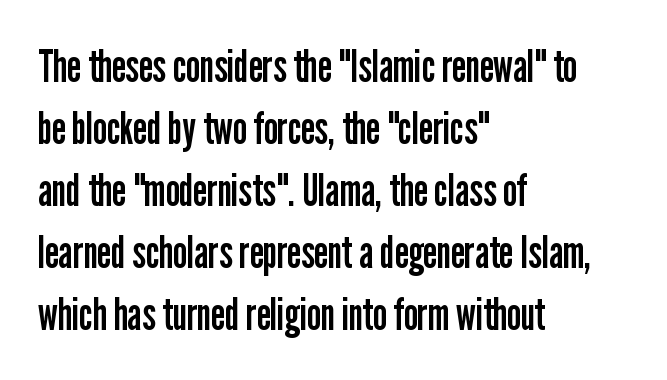
Q: Is the text bold? A: No.
Q: Is the text italic (slanted)? A: No, it is upright.
Q: Is the typeface a serif or a sans-serif typeface? A: Sans-serif.
Q: Is the text underlined? A: No.
Q: How is the paragraph aligned? A: Left-aligned.
Q: Is the spacing between letters normal or unusually wide? A: Normal.
Q: Is the spacing between lines tight, normal or loose? A: Normal.
Q: Width (condensed, normal, or wide)? A: Condensed.
Q: Stroke contrast? A: Low.
Q: x-height? A: Medium.
Q: Monospaced? A: No.
